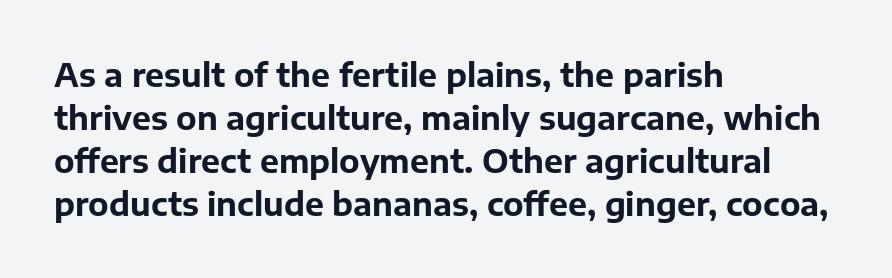
{"serif": "no", "italic": "no", "bold": "yes", "weight": "bold", "width": "normal", "stroke_contrast": "low", "x_height": "medium", "monospaced": "no", "underline": "no", "align": "left", "line_spacing": "normal", "line_spacing_ratio": 1.34, "letter_spacing": "normal", "letter_spacing_em": 0.0, "glyph_px": 32}
